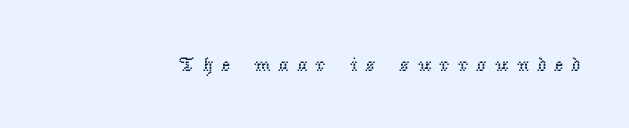
Q: Is the text bold? A: No.
Q: Is the text italic (slanted)? A: No, it is upright.
Q: Is the text underlined? A: No.
Q: Is the spacing between letters normal or unusually wide? A: Unusually wide.
